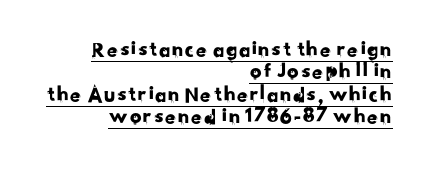
{"underline": "yes", "align": "right", "line_spacing": "tight", "line_spacing_ratio": 0.97, "letter_spacing": "normal", "letter_spacing_em": 0.0, "glyph_px": 23}
